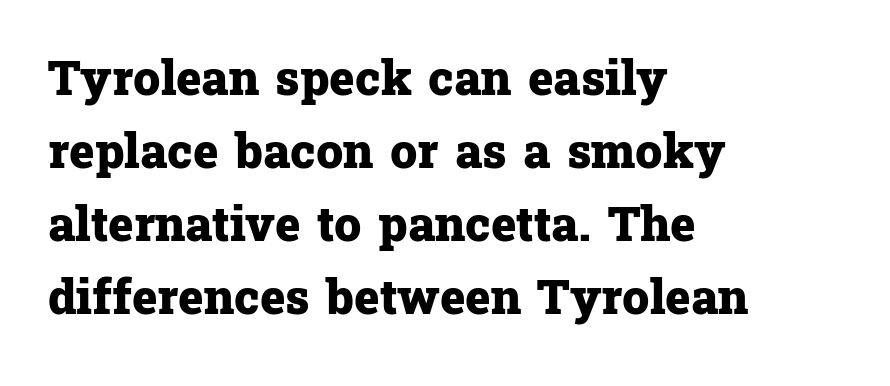
The image shows 48 px heavy serif type, upright; set left-aligned, normal line spacing (1.52x), normal letter spacing, not underlined; low stroke contrast and a medium x-height.
